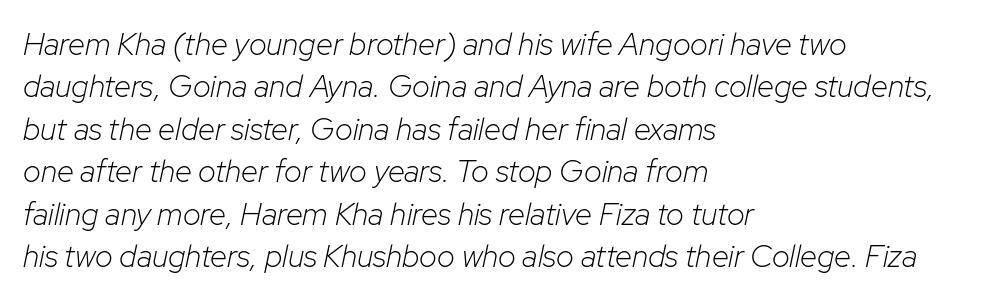
Yep, that's italic — everything's leaning. Underlining? Definitely not there. The cut favours lightness, reaching ordinary text weight at its darkest. Is this a fixed-width face? No — the glyphs have proportional, varying widths. This sample is left-justified, so line endings fall wherever the words run out.
